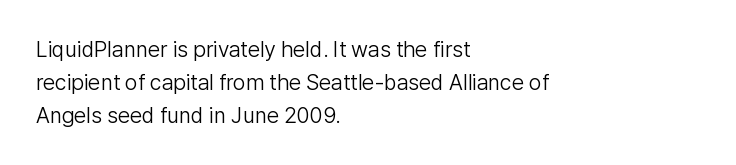
Q: Is the text bold? A: No.
Q: Is the text italic (slanted)? A: No, it is upright.
Q: Is the text underlined? A: No.
Q: How is the paragraph aligned? A: Left-aligned.
Q: Is the spacing between letters normal or unusually wide? A: Normal.
Q: Is the spacing between lines tight, normal or loose? A: Normal.
